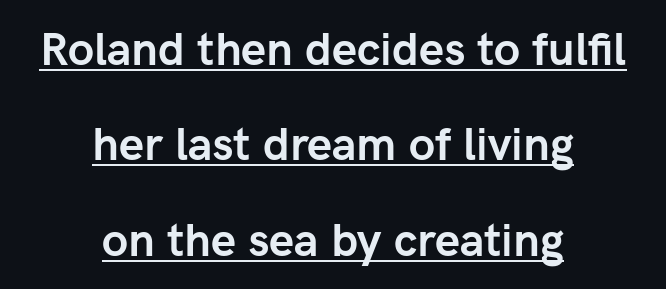
Observe the ordinary spacing: letters are neighbours, not strangers. Every row of glyphs is offset so its center matches the block's center. Every word sits above its own underline. The face used here is a sans, in the tradition of grotesques and geometrics. Students, observe: this is what heavily led, spacious text looks like.
